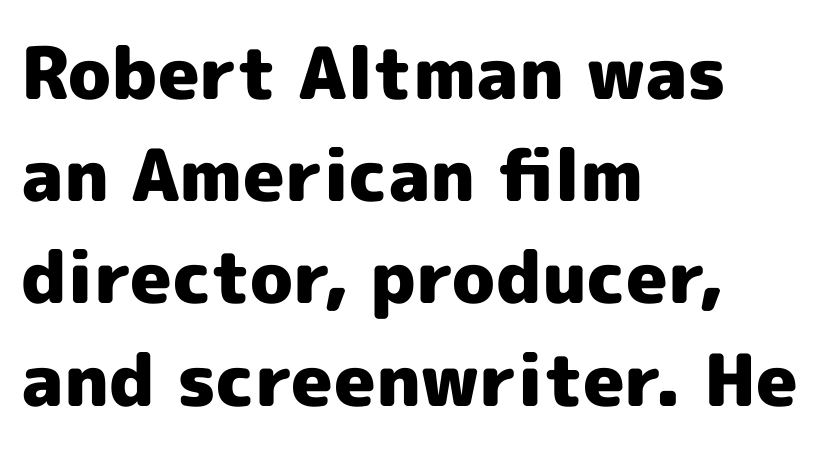
The image shows 72 px heavy sans-serif type, upright; set left-aligned, normal line spacing (1.42x), normal letter spacing, not underlined; a medium x-height.
